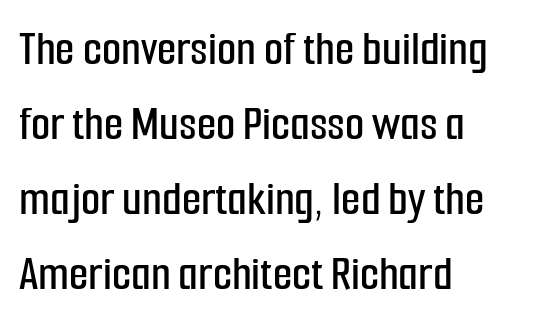
Q: Is the text italic (slanted)? A: No, it is upright.
Q: Is the typeface a serif or a sans-serif typeface? A: Sans-serif.
Q: Is the text underlined? A: No.
Q: How is the paragraph aligned? A: Left-aligned.
Q: Is the spacing between letters normal or unusually wide? A: Normal.
Q: Is the spacing between lines tight, normal or loose? A: Normal.
Q: Width (condensed, normal, or wide)? A: Condensed.
Q: Stroke contrast? A: Low.
Q: x-height? A: Medium.
Q: Monospaced? A: No.
